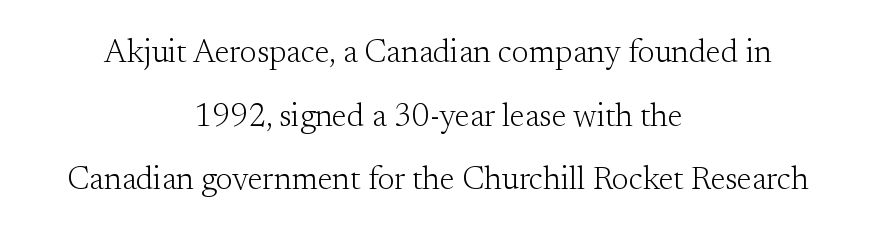
Q: Is the text bold? A: No.
Q: Is the text italic (slanted)? A: No, it is upright.
Q: Is the typeface a serif or a sans-serif typeface? A: Serif.
Q: Is the text underlined? A: No.
Q: How is the paragraph aligned? A: Centered.
Q: Is the spacing between letters normal or unusually wide? A: Normal.
Q: Is the spacing between lines tight, normal or loose? A: Loose.
Q: Width (condensed, normal, or wide)? A: Normal.
Q: Stroke contrast? A: Medium.
Q: x-height? A: Small.
Q: Monospaced? A: No.
